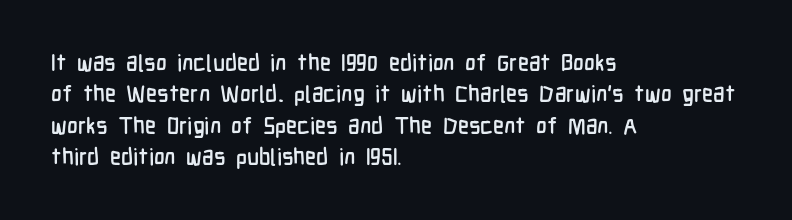
The image shows 23 px text type, upright; set left-aligned, normal line spacing (1.36x), normal letter spacing, not underlined.
